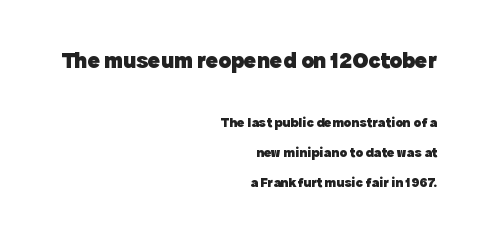
Q: Is the text bold? A: Yes.
Q: Is the text italic (slanted)? A: No, it is upright.
Q: Is the text underlined? A: No.
Q: How is the paragraph aligned? A: Right-aligned.
Q: Is the spacing between letters normal or unusually wide? A: Normal.
Q: Is the spacing between lines tight, normal or loose? A: Loose.
Q: Which block of text is set in a larger size, the first (top) or the second (bottom)? A: The first (top) one.
